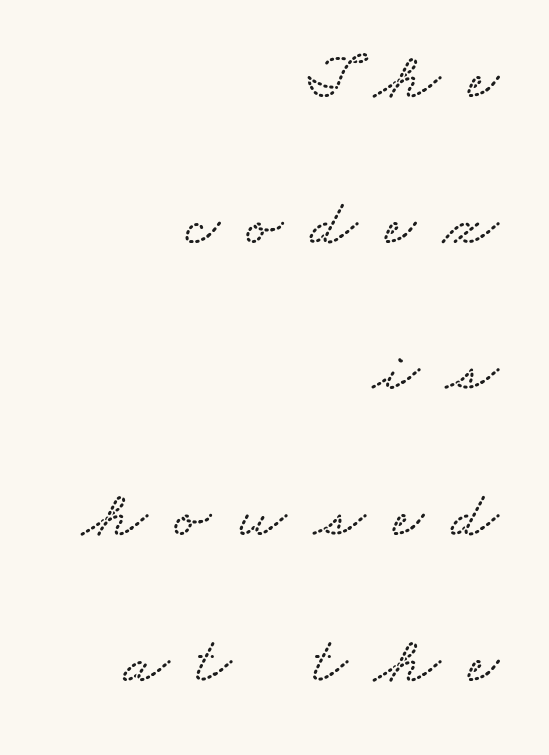
{"width": "wide", "stroke_contrast": "low", "x_height": "small", "monospaced": "no", "underline": "no", "align": "right", "line_spacing": "loose", "line_spacing_ratio": 2.18, "letter_spacing": "wide", "letter_spacing_em": 0.41, "glyph_px": 67}
